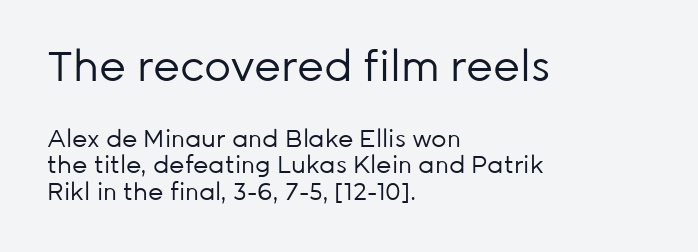
Size contrast runs from large at the top to small at the bottom. These glyphs show unthickened strokes, regular width or finer. The face used here is proportionally spaced, like ordinary book or web type. Is there any slant? The stems are plumb.
